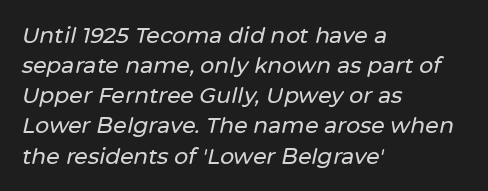
Q: Is the text italic (slanted)? A: Yes, it leans right by about 12 degrees.
Q: Is the text underlined? A: No.
Q: How is the paragraph aligned? A: Left-aligned.
Q: Is the spacing between letters normal or unusually wide? A: Normal.
Q: Is the spacing between lines tight, normal or loose? A: Normal.
